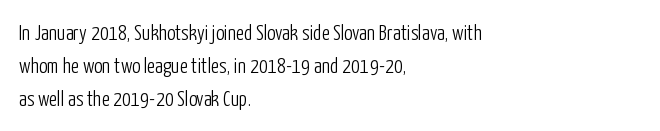
The face looks like a standard text weight, possibly lighter. Short and long lines alike share a common starting point at left. Vertically, the passage feels balanced, rows spaced as you'd expect. A bare baseline throughout the passage. Here the glyphs are tracked normally, forming tight word shapes.
